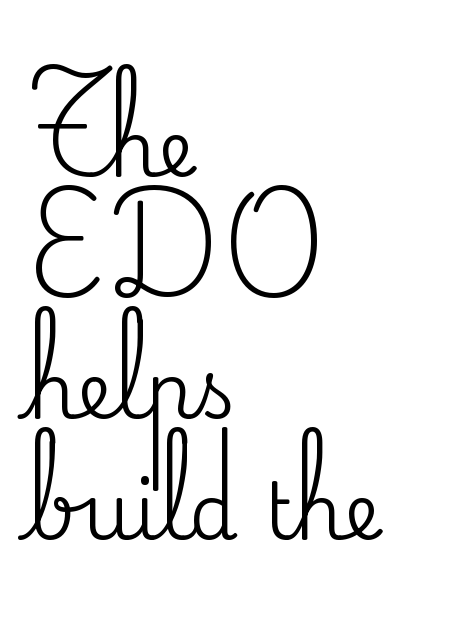
The image shows 78 px serif type, upright; set left-aligned, normal line spacing (1.55x), normal letter spacing, not underlined; medium stroke contrast and a small x-height.
